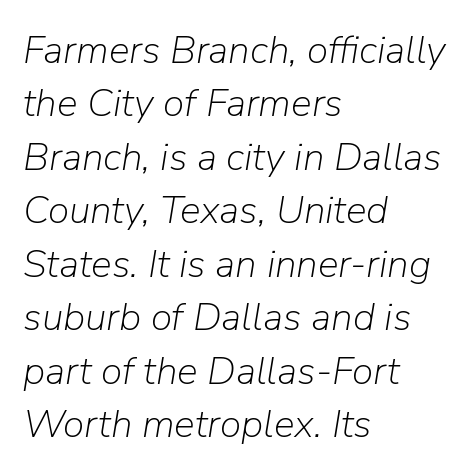
{"italic": "yes", "lean": "right", "slant_degrees": 9, "bold": "no", "weight": "light", "width": "normal", "stroke_contrast": "low", "x_height": "medium", "monospaced": "no", "underline": "no", "align": "left", "line_spacing": "normal", "line_spacing_ratio": 1.37, "letter_spacing": "normal", "letter_spacing_em": 0.0, "glyph_px": 39}
